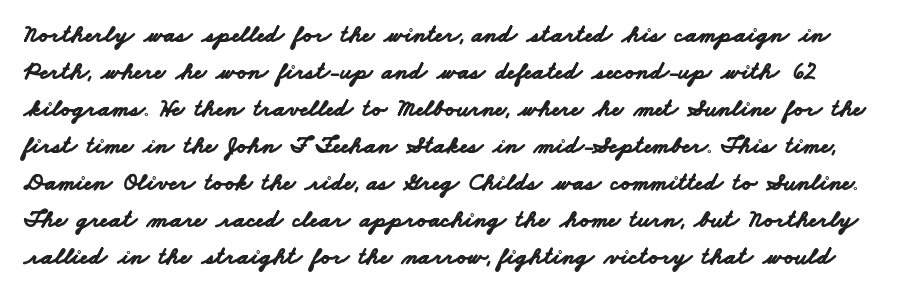
This sample keeps an unexceptional amount of space between lines. The letterforms sit shoulder to shoulder at normal distance. Any mark beneath the type? The region is blank. In terms of weight, the rendering is a true, heavy bold.
